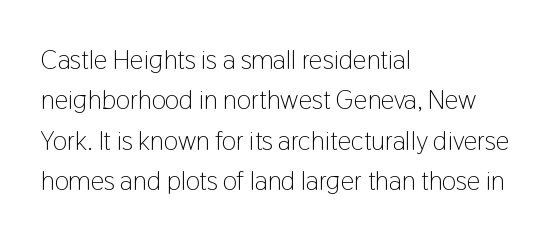
Q: Is the text bold? A: No.
Q: Is the text italic (slanted)? A: No, it is upright.
Q: Is the text underlined? A: No.
Q: How is the paragraph aligned? A: Left-aligned.
Q: Is the spacing between letters normal or unusually wide? A: Normal.
Q: Is the spacing between lines tight, normal or loose? A: Normal.
